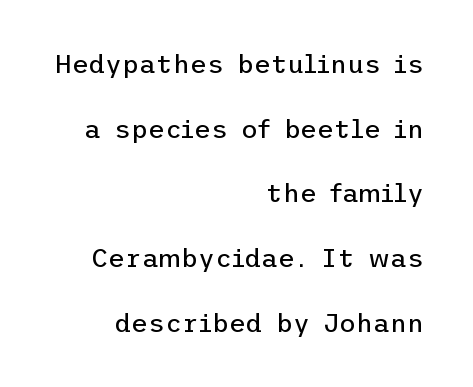
{"italic": "no", "bold": "no", "underline": "no", "align": "right", "line_spacing": "loose", "line_spacing_ratio": 2.49, "letter_spacing": "normal", "letter_spacing_em": 0.0, "glyph_px": 26}
